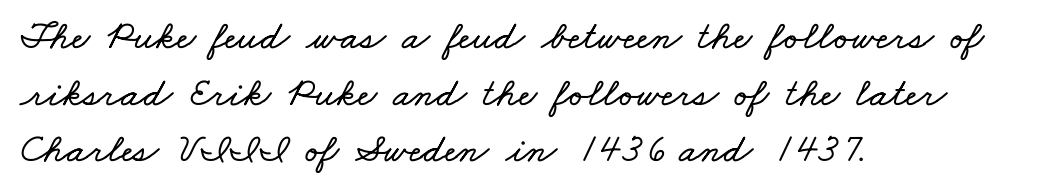
{"width": "wide", "stroke_contrast": "low", "x_height": "small", "monospaced": "no", "underline": "no", "align": "left", "line_spacing": "normal", "line_spacing_ratio": 1.38, "letter_spacing": "normal", "letter_spacing_em": 0.0, "glyph_px": 41}
